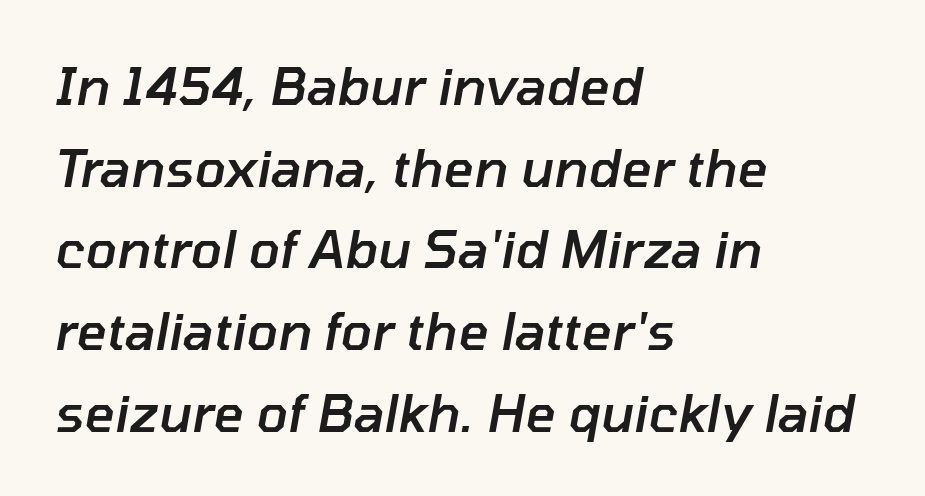
Type without underlining. Each new line begins a customary step beneath the previous one. Moderately thickened strokes mark this as semibold type. A typesetter would call this proportional, since set widths differ per character. Notice how the stems are inclined rather than vertical — that's the hallmark of italics.
